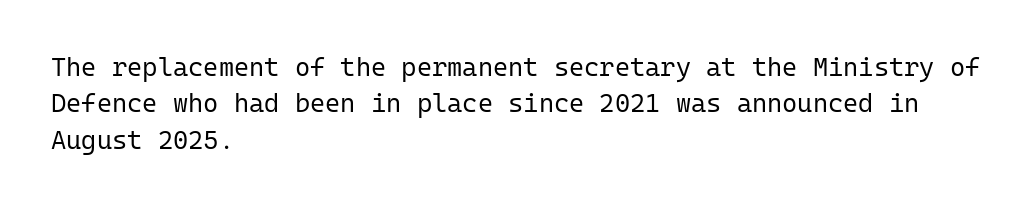
{"italic": "no", "bold": "no", "underline": "no", "align": "left", "line_spacing": "normal", "line_spacing_ratio": 1.4, "letter_spacing": "normal", "letter_spacing_em": 0.0, "glyph_px": 26}
